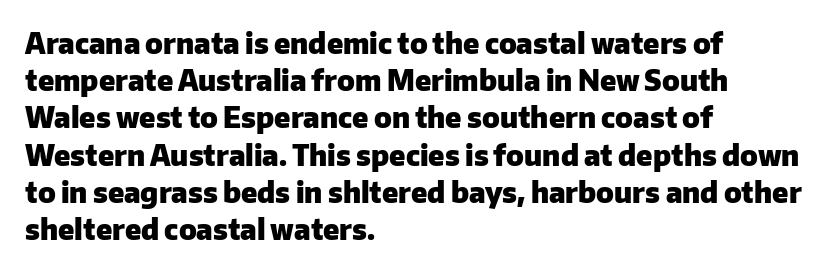
The rendering uses natural spacing where letterforms have individual widths. Characters follow at the spacing the type designer built in. Leading: standard. Descender tails drop into unmarked territory. Unlike italic type, these characters show no tilt at all. Grotesque or geometric, the face here clearly has no serifs.
